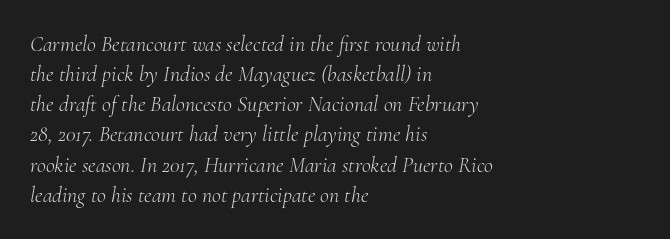
The image shows 22 px text type, italic (leaning right); set left-aligned, normal line spacing (1.37x), normal letter spacing, not underlined.
